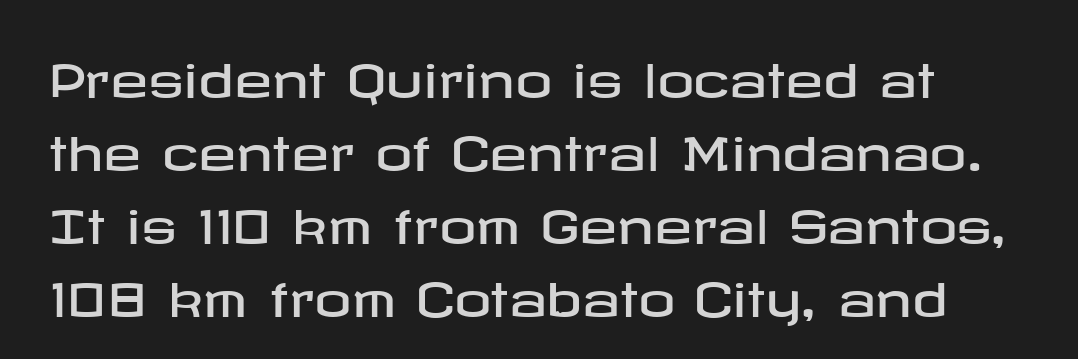
{"serif": "no", "italic": "no", "width": "wide", "stroke_contrast": "low", "x_height": "medium", "underline": "no", "line_spacing": "normal", "line_spacing_ratio": 1.59, "letter_spacing": "normal", "letter_spacing_em": 0.0, "glyph_px": 46}
